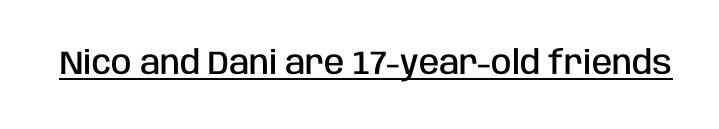
The image shows 33 px semibold, condensed sans-serif type, upright; set normal letter spacing, underlined; low stroke contrast and a large x-height.
